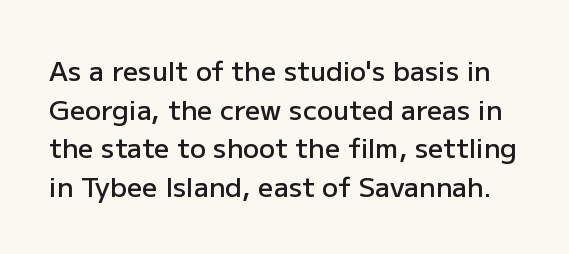
This is moderately heavy type, rendered in semibold. Each word holds together tightly as a unit, with standard inter-letter gaps. Each row of text sits above clean, open space. The letters stand straight up with perfectly vertical stems.
